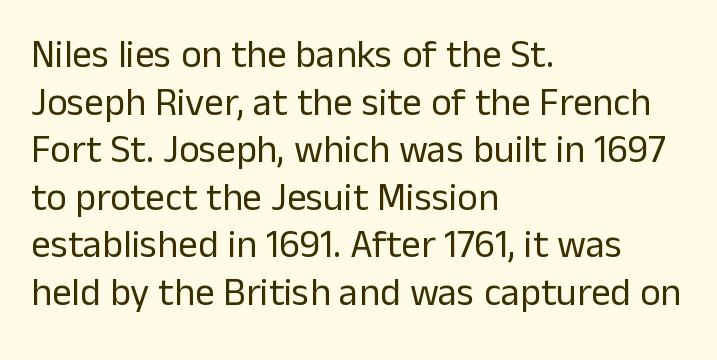
Which margin do the lines hug? The left one — the right edge is uneven. Characters remain perfectly vertical along every line. In terms of letterspacing, this is plain default setting. Think standard paragraph weight, or any step lighter than that. Type without underlining.
